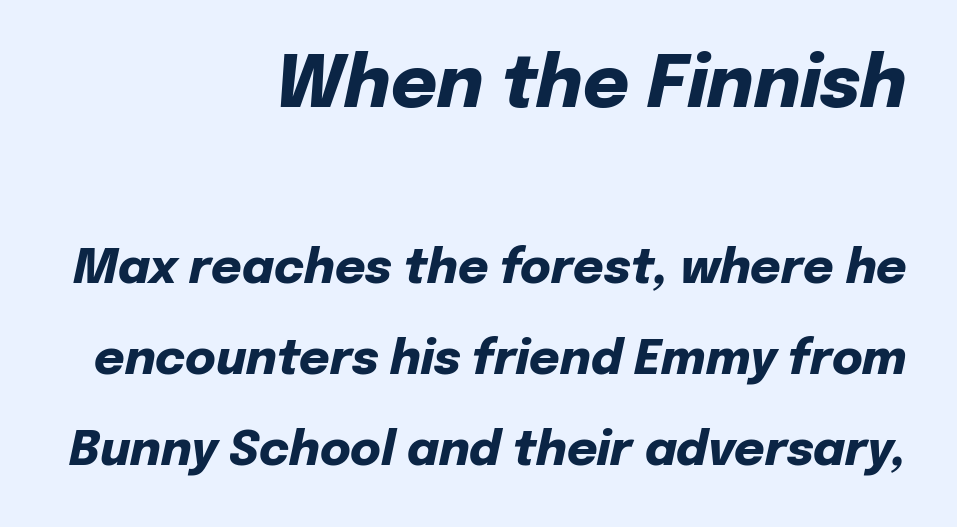
{"italic": "yes", "lean": "right", "slant_degrees": 12, "bold": "yes", "weight": "heavy", "width": "normal", "stroke_contrast": "low", "x_height": "medium", "monospaced": "no", "underline": "no", "align": "right", "line_spacing": "loose", "line_spacing_ratio": 1.94, "letter_spacing": "normal", "letter_spacing_em": 0.0, "larger_block": "first", "size_ratio": 1.51, "glyph_px": 71}
